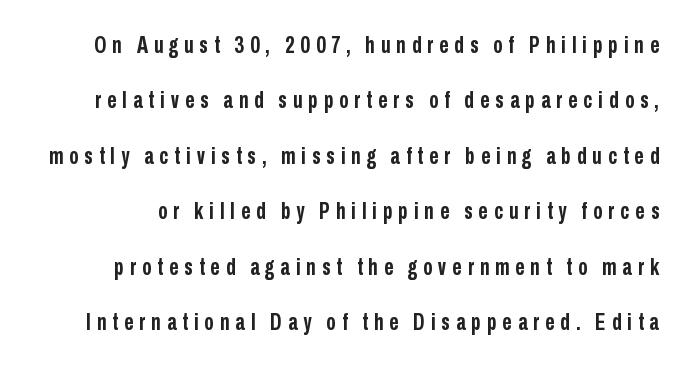
Someone cranked the tracking dial way up on this one. Each new line begins a long way beneath the previous one. Unlike italic type, these characters show no tilt at all. These lines carry a lot of weight — the face is fully bold.
